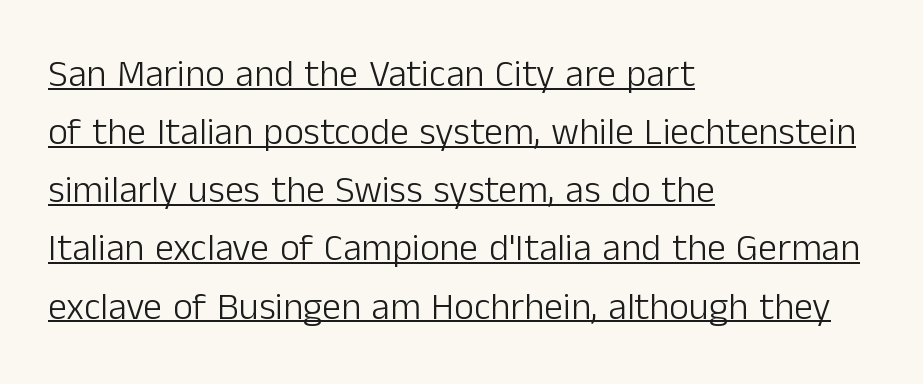
The image shows 38 px light sans-serif type, upright; set left-aligned, normal line spacing (1.53x), normal letter spacing, underlined; low stroke contrast and a medium x-height.
